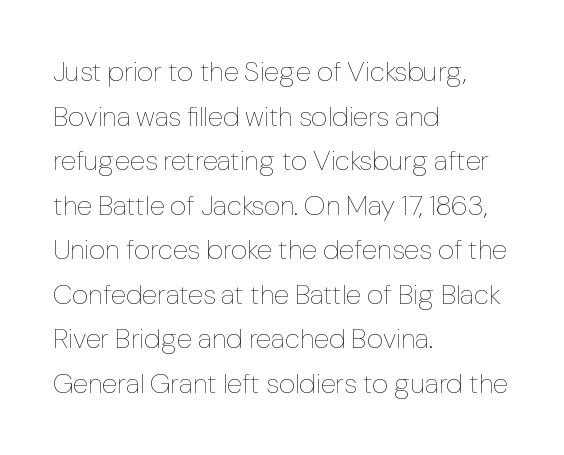
The rag falls on the right side of this text block. A typesetter would call this zero additional tracking. Each new line begins a customary step beneath the previous one. Summary of weight: not heavy and not bold.
